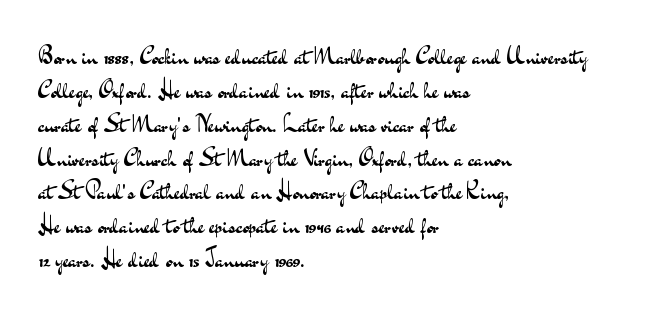
The image shows 24 px text type; set left-aligned, normal line spacing (1.41x), normal letter spacing, not underlined.
